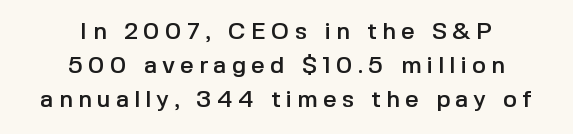
Q: Is the text italic (slanted)? A: No, it is upright.
Q: Is the text underlined? A: No.
Q: How is the paragraph aligned? A: Centered.
Q: Is the spacing between letters normal or unusually wide? A: Unusually wide.
Q: Is the spacing between lines tight, normal or loose? A: Normal.
